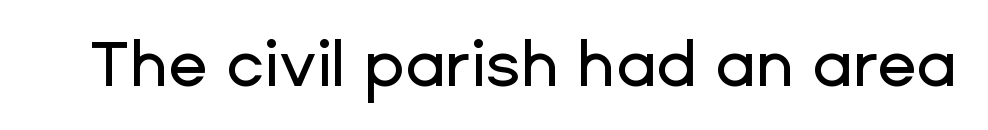
Q: Is the text italic (slanted)? A: No, it is upright.
Q: Is the typeface a serif or a sans-serif typeface? A: Sans-serif.
Q: Is the text underlined? A: No.
Q: Is the spacing between letters normal or unusually wide? A: Normal.
Q: Width (condensed, normal, or wide)? A: Normal.
Q: Stroke contrast? A: Low.
Q: x-height? A: Medium.
Q: Monospaced? A: No.
